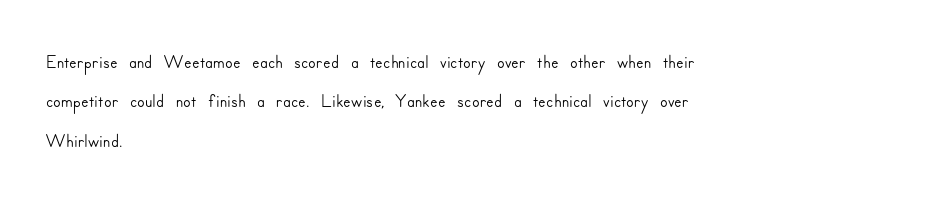
Notice how descenders clear the ascenders below comfortably — that's standard leading. This rendering employs a face without finishing strokes, i.e., a sans-serif. The type sits square on the baseline with zero lean. Varying glyph widths throughout — classic text-font behaviour.
